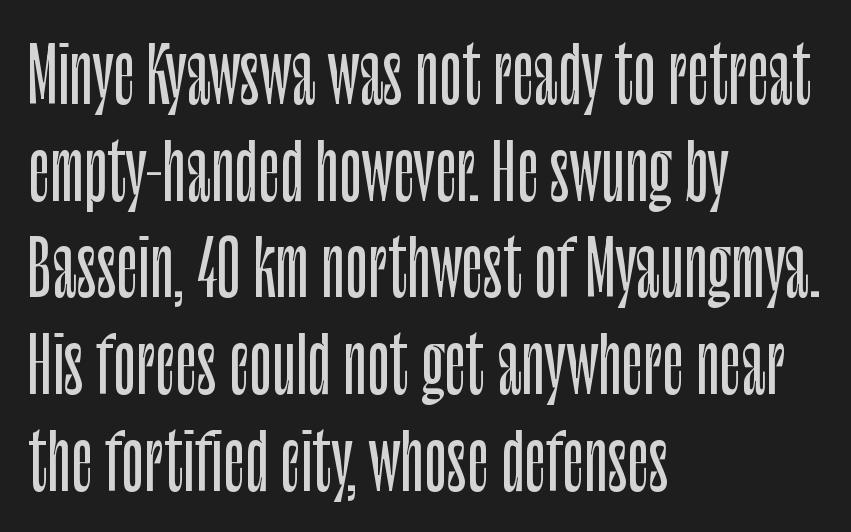
Q: Is the text italic (slanted)? A: No, it is upright.
Q: Is the typeface a serif or a sans-serif typeface? A: Sans-serif.
Q: Is the text underlined? A: No.
Q: How is the paragraph aligned? A: Left-aligned.
Q: Is the spacing between letters normal or unusually wide? A: Normal.
Q: Is the spacing between lines tight, normal or loose? A: Normal.
Q: Width (condensed, normal, or wide)? A: Condensed.
Q: Stroke contrast? A: Low.
Q: x-height? A: Large.
Q: Monospaced? A: No.
